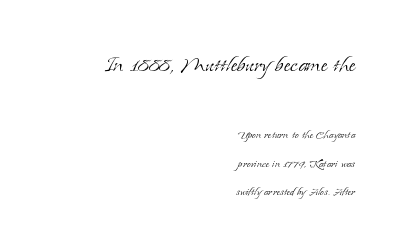
The image shows 27 px text type; set right-aligned, loose line spacing (2.05x), normal letter spacing, not underlined; the first (top) block is 1.93x larger.
